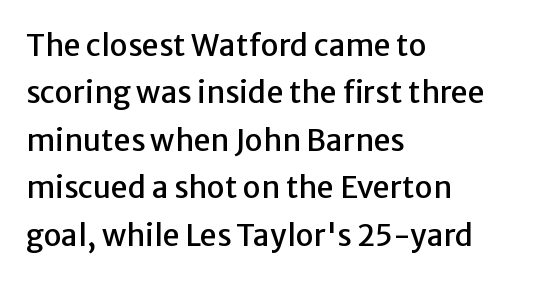
Q: Is the text italic (slanted)? A: No, it is upright.
Q: Is the typeface a serif or a sans-serif typeface? A: Sans-serif.
Q: Is the text underlined? A: No.
Q: How is the paragraph aligned? A: Left-aligned.
Q: Is the spacing between letters normal or unusually wide? A: Normal.
Q: Is the spacing between lines tight, normal or loose? A: Normal.
Q: Width (condensed, normal, or wide)? A: Normal.
Q: Stroke contrast? A: Low.
Q: x-height? A: Medium.
Q: Monospaced? A: No.
